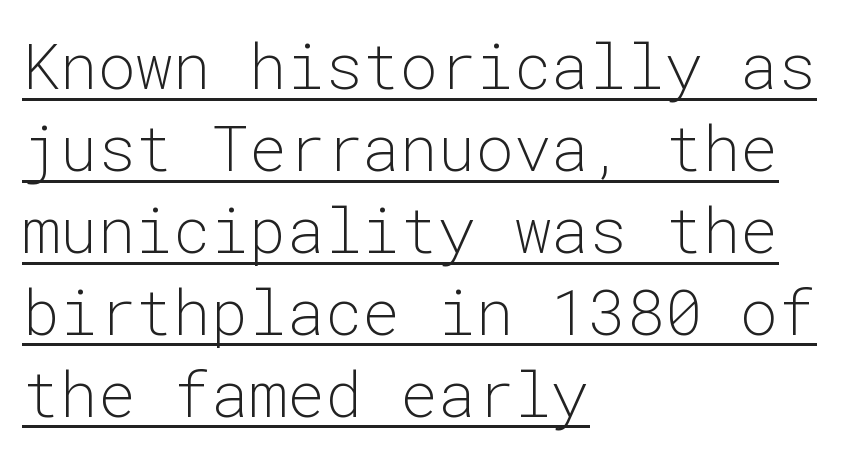
Q: Is the text bold? A: No.
Q: Is the text italic (slanted)? A: No, it is upright.
Q: Is the typeface a serif or a sans-serif typeface? A: Sans-serif.
Q: Is the text underlined? A: Yes.
Q: How is the paragraph aligned? A: Left-aligned.
Q: Is the spacing between letters normal or unusually wide? A: Normal.
Q: Is the spacing between lines tight, normal or loose? A: Normal.
Q: Width (condensed, normal, or wide)? A: Normal.
Q: Stroke contrast? A: Low.
Q: x-height? A: Medium.
Q: Monospaced? A: Yes.
